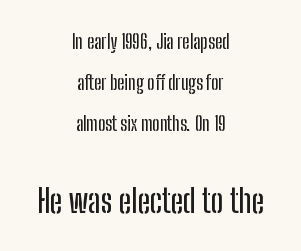
Q: Is the text italic (slanted)? A: No, it is upright.
Q: Is the typeface a serif or a sans-serif typeface? A: Sans-serif.
Q: Is the text underlined? A: No.
Q: How is the paragraph aligned? A: Centered.
Q: Is the spacing between letters normal or unusually wide? A: Normal.
Q: Is the spacing between lines tight, normal or loose? A: Loose.
Q: Which block of text is set in a larger size, the first (top) or the second (bottom)? A: The second (bottom) one.
Q: Width (condensed, normal, or wide)? A: Condensed.
Q: Stroke contrast? A: Low.
Q: x-height? A: Medium.
Q: Monospaced? A: No.
